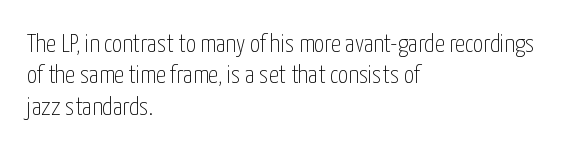
Q: Is the text bold? A: No.
Q: Is the text italic (slanted)? A: No, it is upright.
Q: Is the text underlined? A: No.
Q: How is the paragraph aligned? A: Left-aligned.
Q: Is the spacing between letters normal or unusually wide? A: Normal.
Q: Is the spacing between lines tight, normal or loose? A: Normal.
